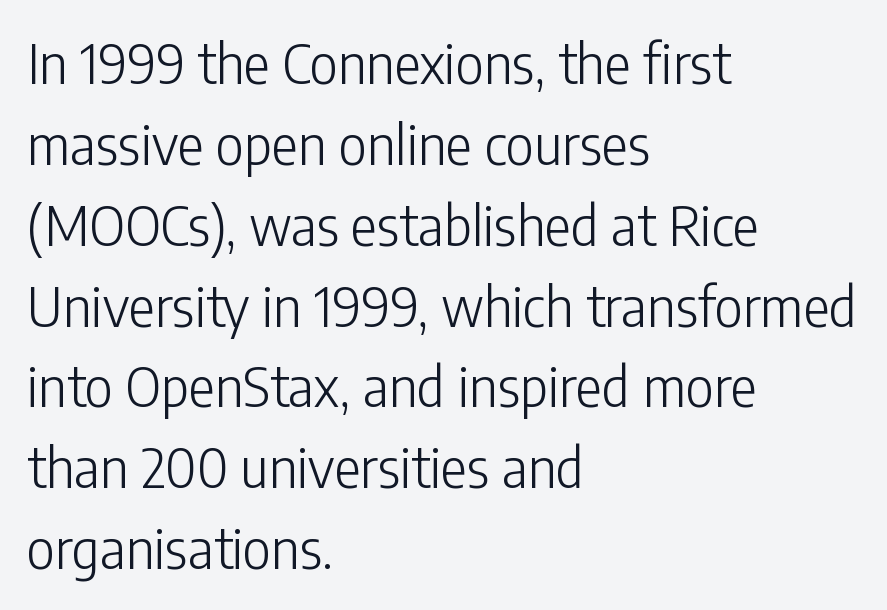
Q: Is the text bold? A: No.
Q: Is the text italic (slanted)? A: No, it is upright.
Q: Is the typeface a serif or a sans-serif typeface? A: Sans-serif.
Q: Is the text underlined? A: No.
Q: How is the paragraph aligned? A: Left-aligned.
Q: Is the spacing between letters normal or unusually wide? A: Normal.
Q: Is the spacing between lines tight, normal or loose? A: Normal.
Q: Width (condensed, normal, or wide)? A: Condensed.
Q: Stroke contrast? A: Low.
Q: x-height? A: Medium.
Q: Monospaced? A: No.
